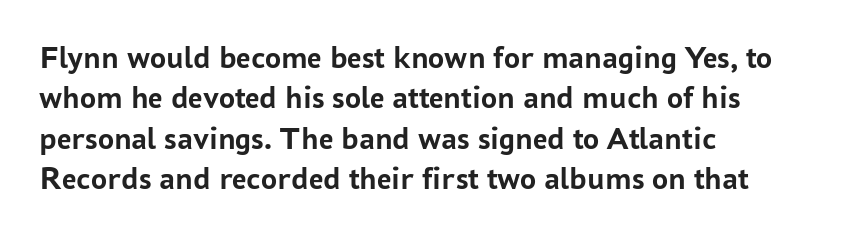
Characters remain perfectly vertical along every line. The text block is weighted toward the left margin, trailing off unevenly rightward. Note: no serifs on the glyphs. A normal amount of white space separates one row of letters from the next. Is the letter spacing exaggerated? No — it looks like the ordinary default.
